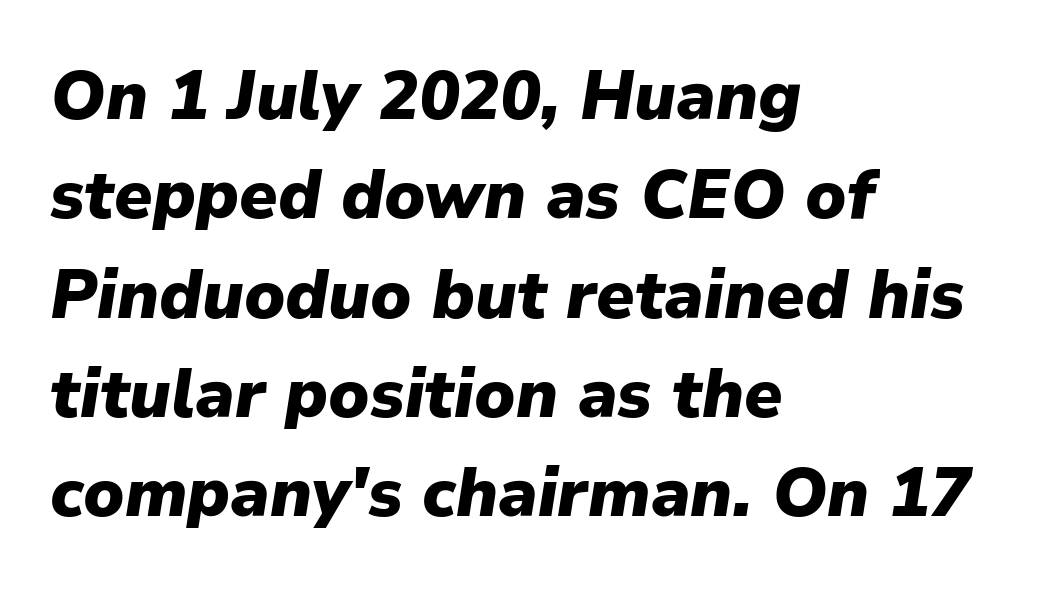
{"italic": "yes", "lean": "right", "slant_degrees": 9, "bold": "yes", "weight": "heavy", "width": "normal", "stroke_contrast": "low", "x_height": "medium", "monospaced": "no", "underline": "no", "align": "left", "line_spacing": "normal", "line_spacing_ratio": 1.46, "letter_spacing": "normal", "letter_spacing_em": 0.0, "glyph_px": 68}
